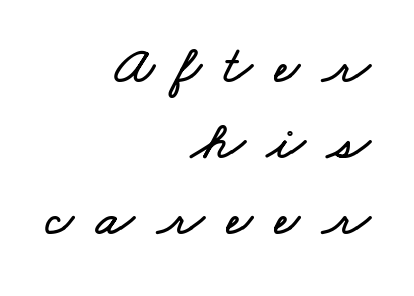
The image shows 55 px wide type; set right-aligned, normal line spacing (1.38x), unusually wide letter spacing (+0.41 em), not underlined; low stroke contrast and a small x-height.
